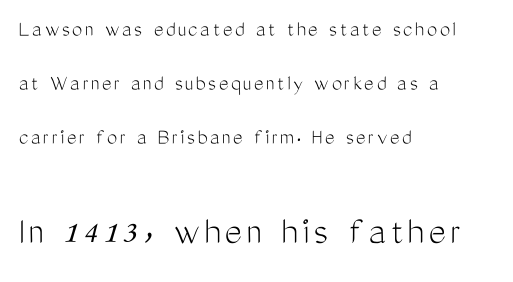
{"serif": "no", "italic": "no", "bold": "no", "weight": "light", "width": "condensed", "stroke_contrast": "medium", "x_height": "medium", "monospaced": "no", "underline": "no", "align": "left", "line_spacing": "loose", "line_spacing_ratio": 2.34, "larger_block": "second", "size_ratio": 1.78, "glyph_px": 41}
